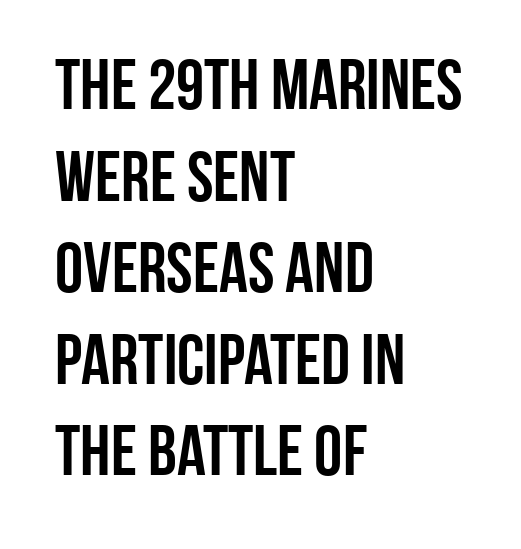
Looks like regular typesetting: each glyph gets only the width it needs. Stroke terminals: plain, sans-serif. The specimen reads as upright at a glance. The passage shown is not underscored anywhere. The rows are spaced the way most documents space them.
